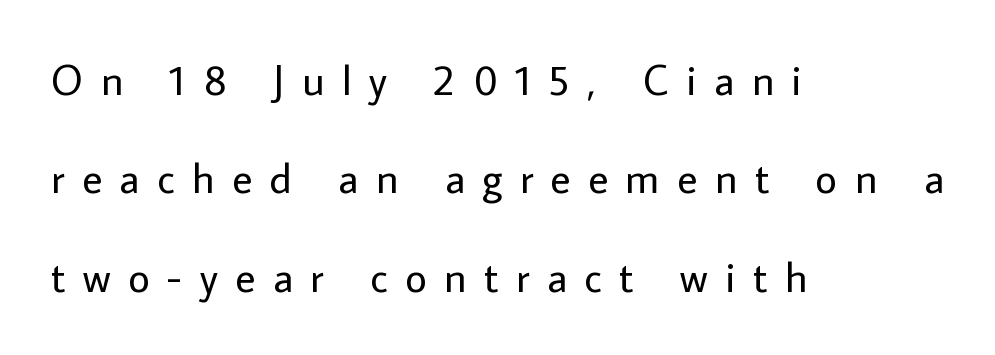
{"serif": "no", "italic": "no", "bold": "no", "weight": "regular", "width": "normal", "stroke_contrast": "low", "x_height": "medium", "monospaced": "no", "underline": "no", "align": "left", "line_spacing": "loose", "line_spacing_ratio": 2.34, "letter_spacing": "wide", "letter_spacing_em": 0.42, "glyph_px": 42}
